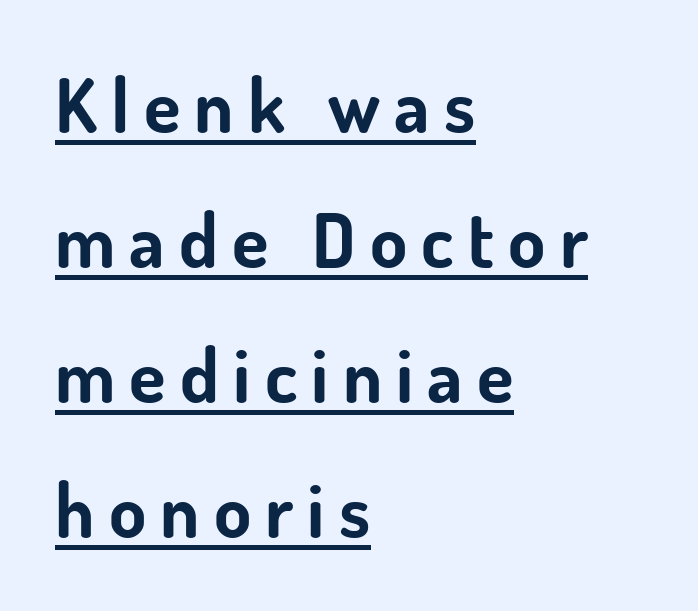
{"serif": "no", "italic": "no", "bold": "yes", "weight": "bold", "width": "normal", "stroke_contrast": "low", "x_height": "small", "monospaced": "no", "underline": "yes", "align": "left", "line_spacing_ratio": 1.8, "glyph_px": 75}
